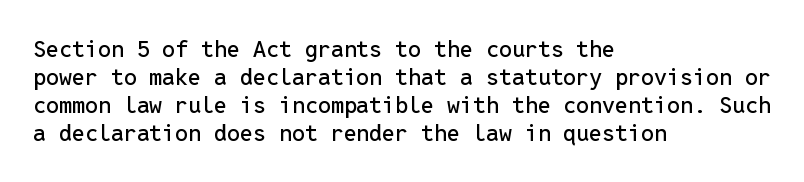
Look at the tracking — it's just the regular setting, nothing added. Caption: multi-line text, flush left, ragged right. Notice how the stems are strictly vertical — no italics here. A clean baseline with only descenders dipping below it.
